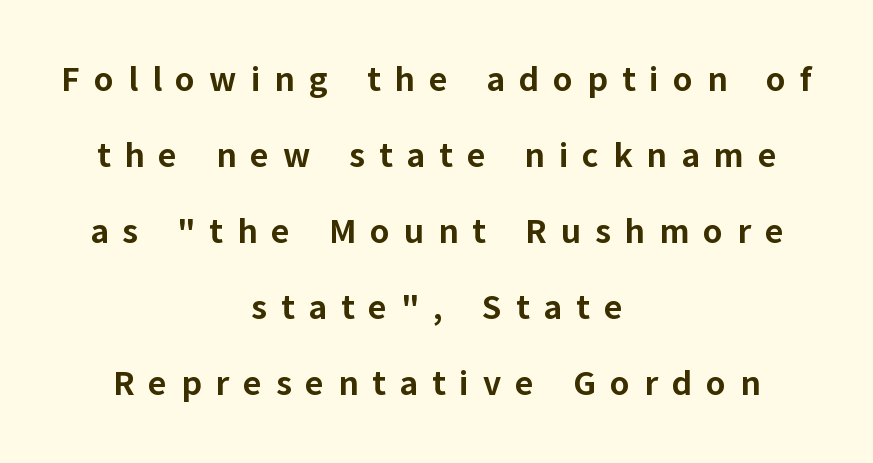
The text block is weighted toward neither margin, spreading evenly from the middle. Descenders are the only things crossing below the line. Is this a sans? Yes — the strokes have no serifs. The glyphs have the mass of a bold cut.
